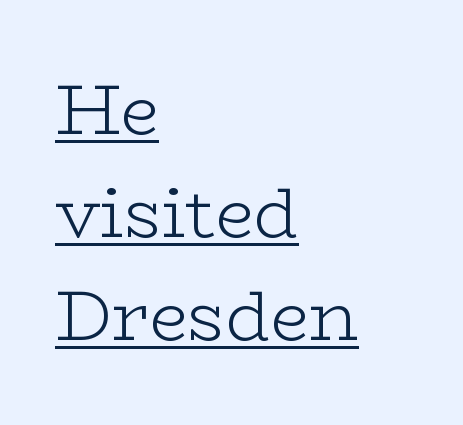
The image shows 70 px light, wide serif type, upright; set left-aligned, normal line spacing (1.47x), normal letter spacing, underlined; low stroke contrast and a medium x-height.
